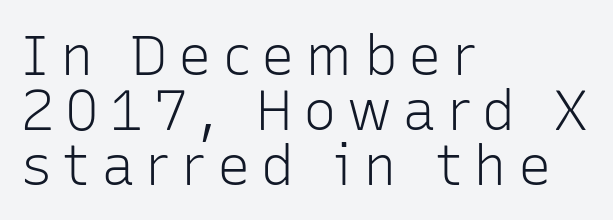
{"serif": "no", "italic": "no", "bold": "no", "weight": "light", "width": "normal", "stroke_contrast": "low", "x_height": "medium", "monospaced": "no", "underline": "no", "align": "left", "line_spacing": "tight", "line_spacing_ratio": 0.98, "glyph_px": 56}
